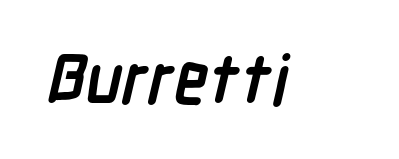
Q: Is the text bold? A: Yes.
Q: Is the typeface a serif or a sans-serif typeface? A: Sans-serif.
Q: Is the text underlined? A: No.
Q: Is the spacing between letters normal or unusually wide? A: Normal.
Q: Width (condensed, normal, or wide)? A: Condensed.
Q: Stroke contrast? A: Low.
Q: x-height? A: Medium.
Q: Monospaced? A: No.
